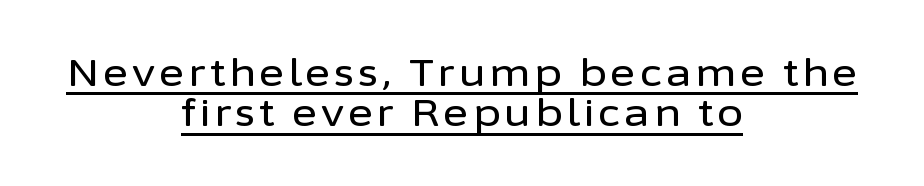
Q: Is the text italic (slanted)? A: No, it is upright.
Q: Is the typeface a serif or a sans-serif typeface? A: Sans-serif.
Q: Is the text underlined? A: Yes.
Q: How is the paragraph aligned? A: Centered.
Q: Is the spacing between lines tight, normal or loose? A: Tight.
Q: Width (condensed, normal, or wide)? A: Normal.
Q: Stroke contrast? A: Low.
Q: x-height? A: Medium.
Q: Monospaced? A: No.
